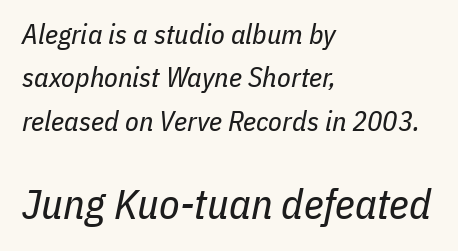
Q: Is the text bold? A: No.
Q: Is the text italic (slanted)? A: Yes, it leans right by about 11 degrees.
Q: Is the text underlined? A: No.
Q: How is the paragraph aligned? A: Left-aligned.
Q: Is the spacing between letters normal or unusually wide? A: Normal.
Q: Is the spacing between lines tight, normal or loose? A: Normal.
Q: Which block of text is set in a larger size, the first (top) or the second (bottom)? A: The second (bottom) one.
Q: Width (condensed, normal, or wide)? A: Condensed.
Q: Stroke contrast? A: Low.
Q: x-height? A: Medium.
Q: Monospaced? A: No.
